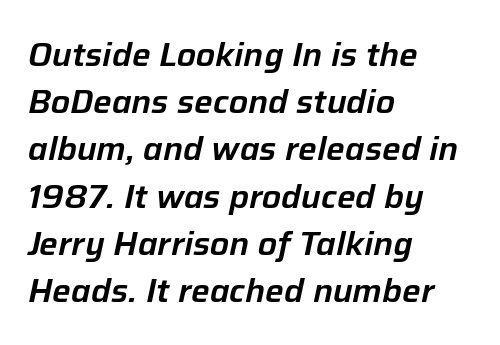
The image shows 33 px text type, italic (leaning right); set left-aligned, normal line spacing (1.43x), normal letter spacing, not underlined; low stroke contrast and a medium x-height.
